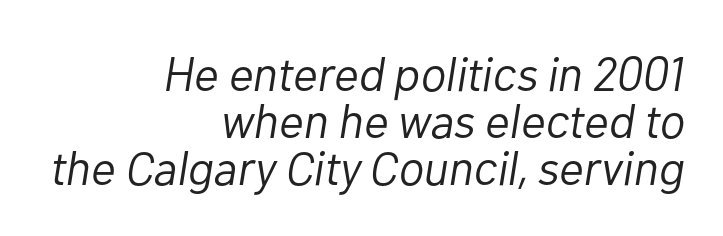
The typesetting does not lean heavy: it is not bold. Notice how descenders almost collide with the ascenders below — that's tight leading. Layout note: lines flush right. Italic: yes, the glyphs are oblique. Tracking here is standard; glyphs follow each other at the usual distance.
